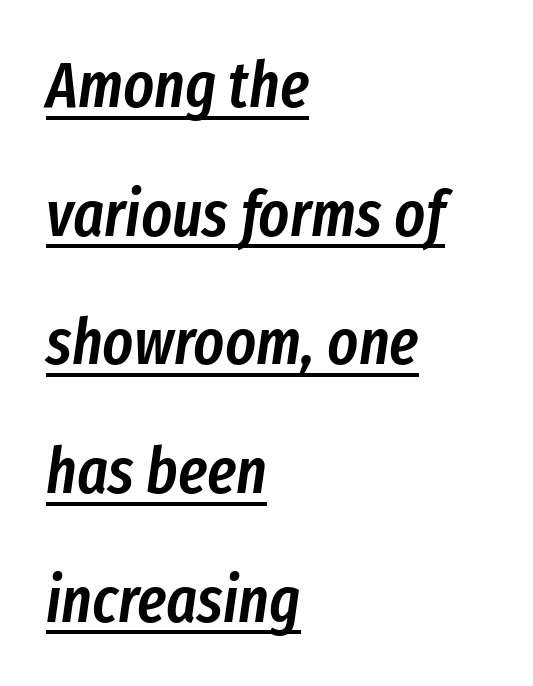
The image shows 65 px semibold, condensed type, italic (leaning right); set left-aligned, loose line spacing (1.98x), normal letter spacing, underlined; low stroke contrast and a medium x-height.
